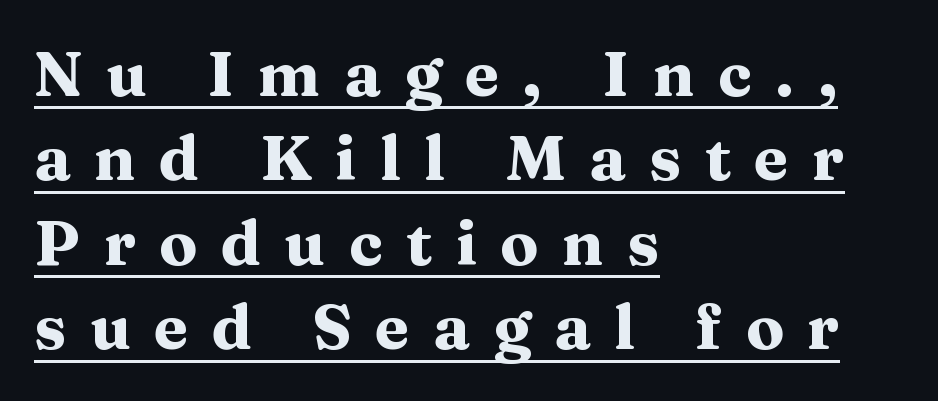
The image shows 63 px heavy, wide serif type, upright; set left-aligned, normal line spacing (1.34x), unusually wide letter spacing (+0.37 em), underlined; medium stroke contrast and a medium x-height.
